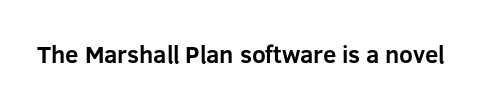
{"italic": "no", "bold": "yes", "underline": "no", "letter_spacing": "normal", "letter_spacing_em": 0.0, "glyph_px": 24}
